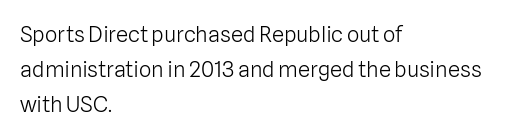
Q: Is the text bold? A: No.
Q: Is the text italic (slanted)? A: No, it is upright.
Q: Is the text underlined? A: No.
Q: How is the paragraph aligned? A: Left-aligned.
Q: Is the spacing between letters normal or unusually wide? A: Normal.
Q: Is the spacing between lines tight, normal or loose? A: Normal.
